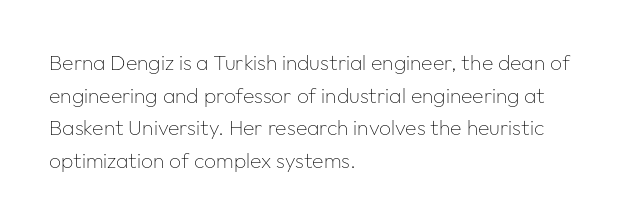
{"italic": "no", "bold": "no", "underline": "no", "align": "left", "line_spacing": "normal", "line_spacing_ratio": 1.55, "letter_spacing": "normal", "letter_spacing_em": 0.0, "glyph_px": 21}
